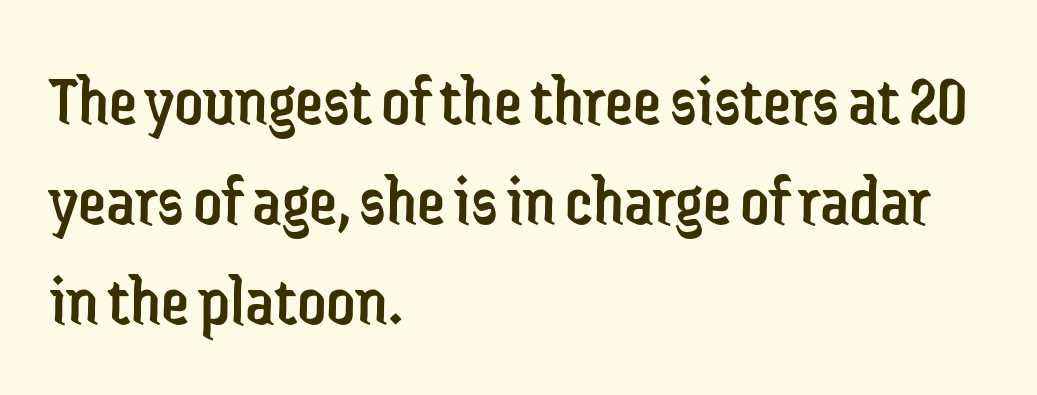
{"serif": "no", "italic": "no", "bold": "no", "weight": "regular", "width": "condensed", "stroke_contrast": "low", "x_height": "medium", "monospaced": "no", "underline": "no", "align": "left", "line_spacing": "normal", "line_spacing_ratio": 1.41, "letter_spacing": "normal", "letter_spacing_em": 0.0, "glyph_px": 71}
